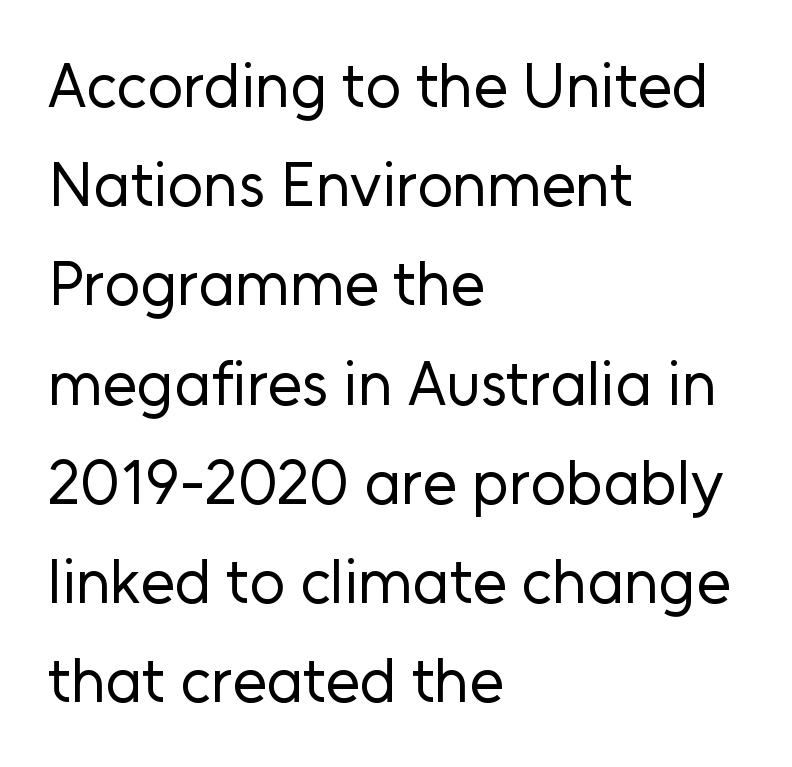
The image shows 62 px regular-weight sans-serif type, upright; set left-aligned, normal line spacing (1.6x), normal letter spacing, not underlined; low stroke contrast and a medium x-height.
